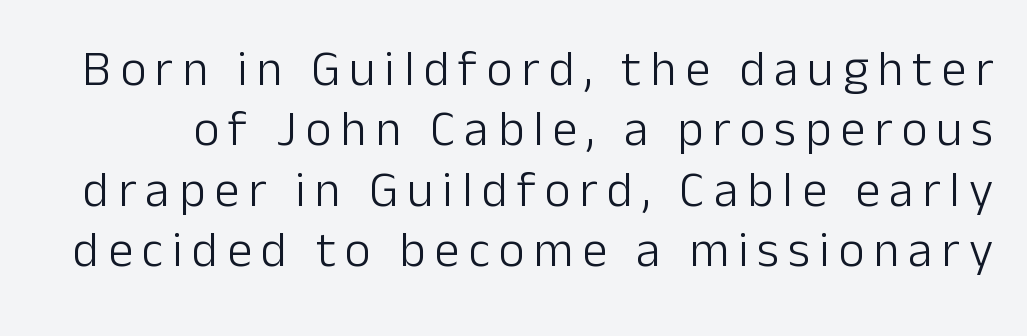
{"serif": "no", "italic": "no", "bold": "no", "weight": "light", "width": "normal", "stroke_contrast": "low", "x_height": "medium", "monospaced": "no", "underline": "no", "line_spacing_ratio": 1.21, "glyph_px": 50}
